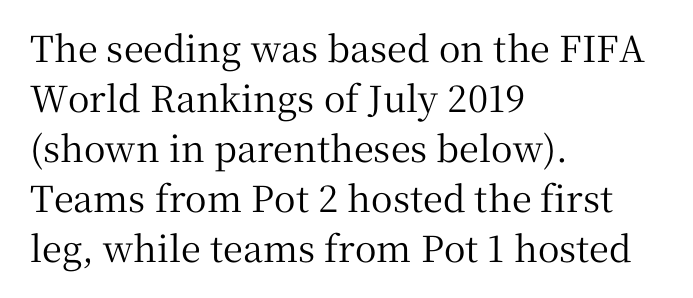
{"serif": "yes", "italic": "no", "width": "normal", "stroke_contrast": "medium", "x_height": "medium", "monospaced": "no", "underline": "no", "align": "left", "line_spacing": "normal", "line_spacing_ratio": 1.39, "letter_spacing": "normal", "letter_spacing_em": 0.0, "glyph_px": 36}
